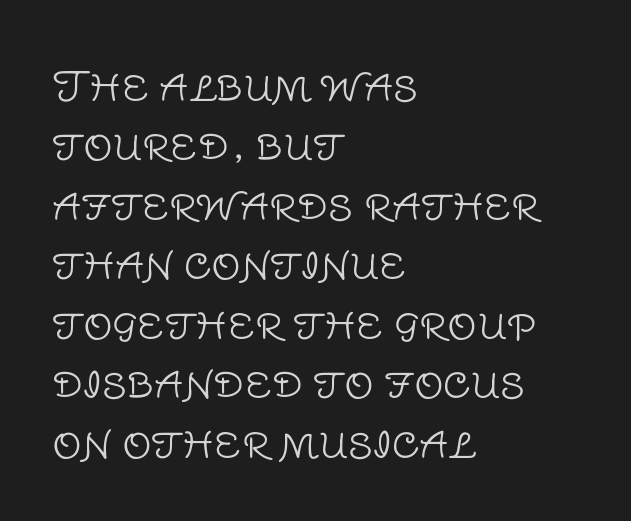
Q: Is the text bold? A: No.
Q: Is the text italic (slanted)? A: Yes.
Q: Is the typeface a serif or a sans-serif typeface? A: Sans-serif.
Q: Is the text underlined? A: No.
Q: How is the paragraph aligned? A: Left-aligned.
Q: Is the spacing between letters normal or unusually wide? A: Normal.
Q: Is the spacing between lines tight, normal or loose? A: Normal.
Q: Width (condensed, normal, or wide)? A: Normal.
Q: Stroke contrast? A: Low.
Q: x-height? A: Large.
Q: Monospaced? A: No.
